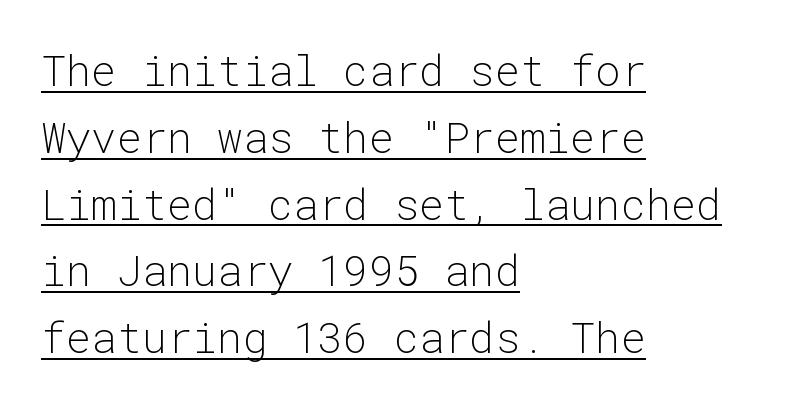
Does the leading feel generous? No, just average. The string is rendered with underlining switched on. Letterform terminals end flat and unadorned throughout the passage. Letters have the restrained weight of plain body copy at most. This sample has the even, mechanical cadence of fixed-width lettering.
